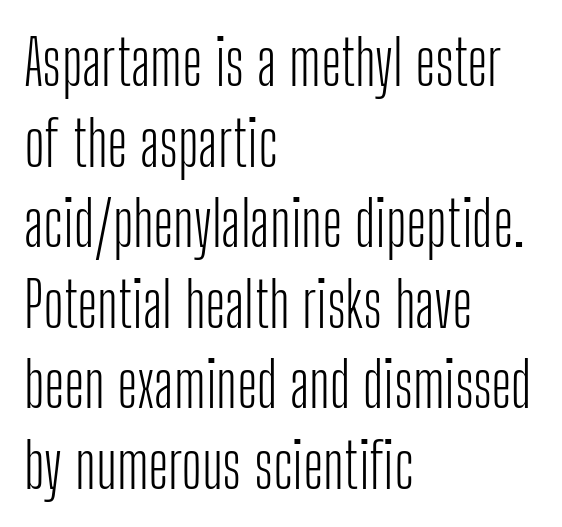
The image shows 62 px light, condensed sans-serif type, upright; set left-aligned, normal line spacing (1.3x), normal letter spacing, not underlined; low stroke contrast and a medium x-height.
